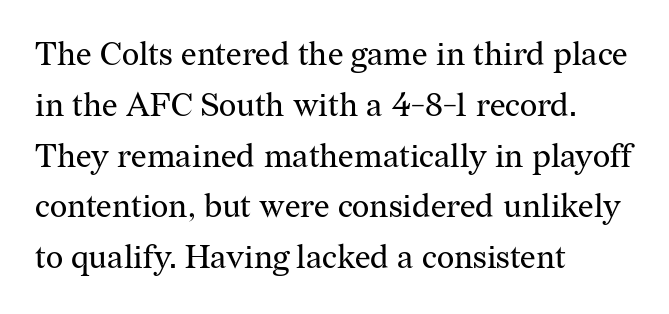
{"serif": "yes", "italic": "no", "bold": "no", "weight": "regular", "width": "normal", "stroke_contrast": "medium", "x_height": "medium", "monospaced": "no", "underline": "no", "align": "left", "line_spacing": "normal", "line_spacing_ratio": 1.54, "letter_spacing": "normal", "letter_spacing_em": 0.0, "glyph_px": 33}
